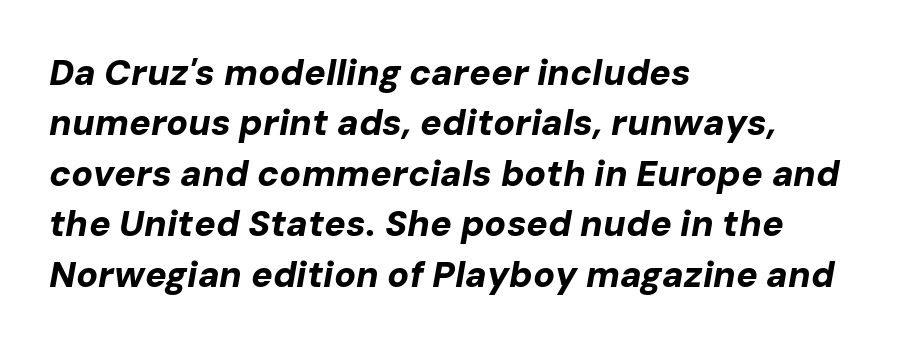
{"italic": "yes", "lean": "right", "slant_degrees": 10, "bold": "yes", "weight": "bold", "width": "normal", "stroke_contrast": "low", "x_height": "medium", "monospaced": "no", "underline": "no", "align": "left", "line_spacing": "normal", "line_spacing_ratio": 1.4, "letter_spacing": "normal", "letter_spacing_em": 0.0, "glyph_px": 36}
